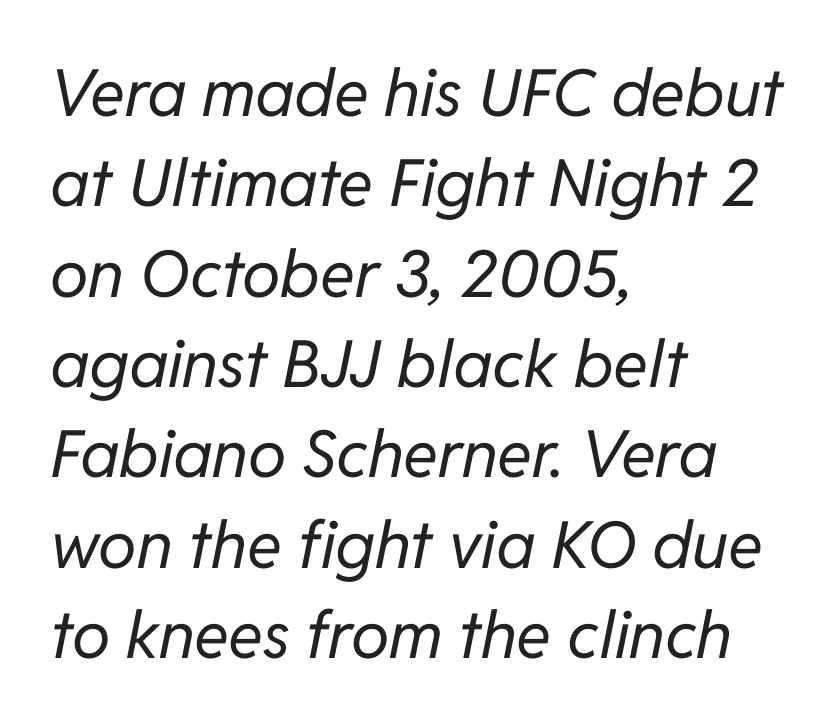
The image shows 65 px regular-weight type, italic (leaning right); set left-aligned, normal line spacing (1.39x), normal letter spacing, not underlined; low stroke contrast and a medium x-height.
